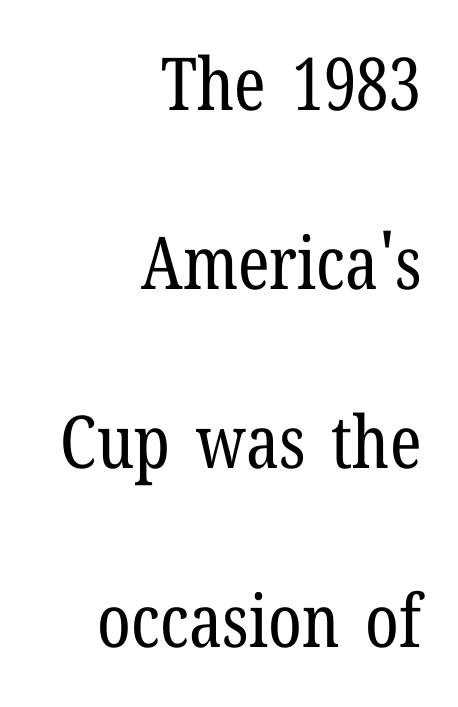
Q: Is the text bold? A: No.
Q: Is the text italic (slanted)? A: No, it is upright.
Q: Is the typeface a serif or a sans-serif typeface? A: Serif.
Q: Is the text underlined? A: No.
Q: How is the paragraph aligned? A: Right-aligned.
Q: Is the spacing between letters normal or unusually wide? A: Normal.
Q: Is the spacing between lines tight, normal or loose? A: Loose.
Q: Width (condensed, normal, or wide)? A: Condensed.
Q: Stroke contrast? A: Low.
Q: x-height? A: Medium.
Q: Monospaced? A: No.
